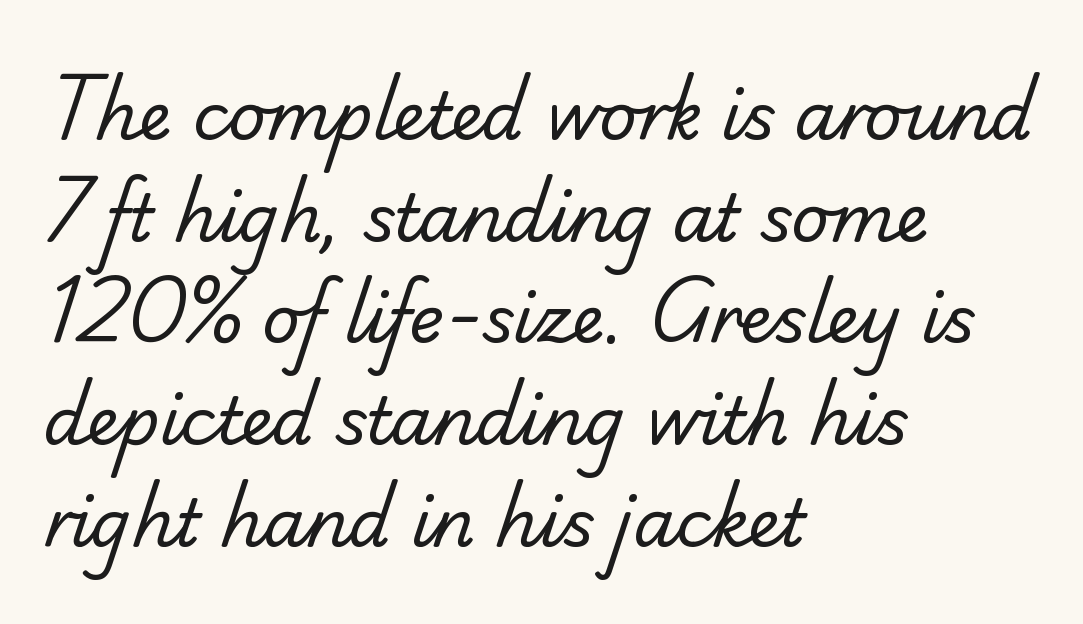
{"serif": "no", "bold": "no", "weight": "regular", "width": "normal", "stroke_contrast": "low", "x_height": "small", "monospaced": "no", "underline": "no", "align": "left", "line_spacing": "normal", "line_spacing_ratio": 1.54, "letter_spacing": "normal", "letter_spacing_em": 0.0, "glyph_px": 66}
